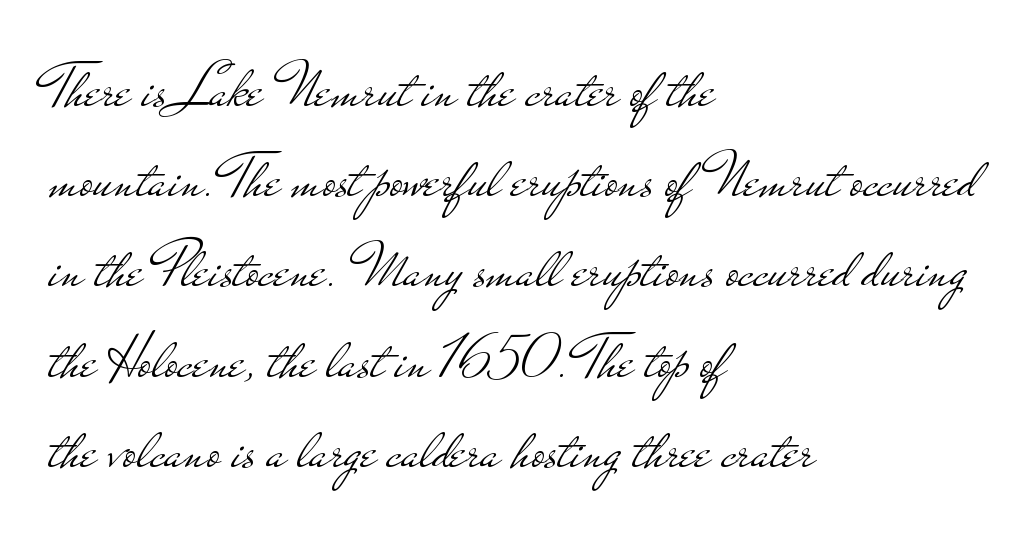
The passage shown is not bold in any degree. Characters follow at the spacing the type designer built in. Leftover space on each line is placed entirely after the last word. The space between consecutive lines is moderate.
